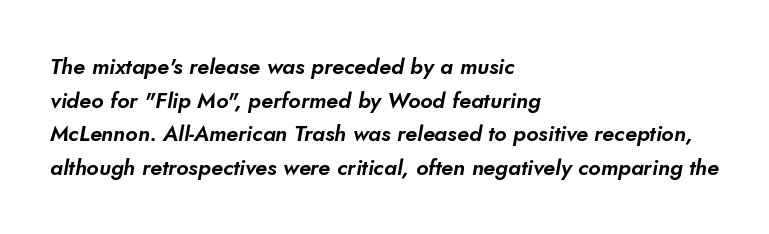
{"underline": "no", "align": "left", "line_spacing": "normal", "line_spacing_ratio": 1.53, "letter_spacing": "normal", "letter_spacing_em": 0.0, "glyph_px": 22}
